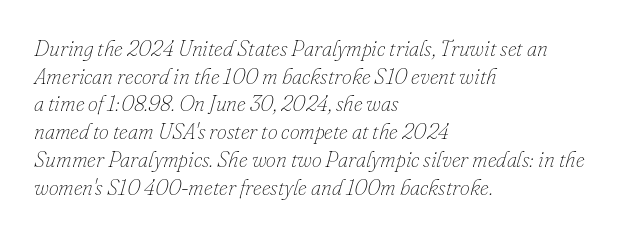
The rendering anchors every line to the left-hand side. Has an underline been added? It has not. Summary of vertical rhythm: regular, with standard interline spacing. The type is set solid horizontally, with unmodified tracking. An italicized treatment has been applied to the whole sample. Ink coverage per letter is moderate at most.
